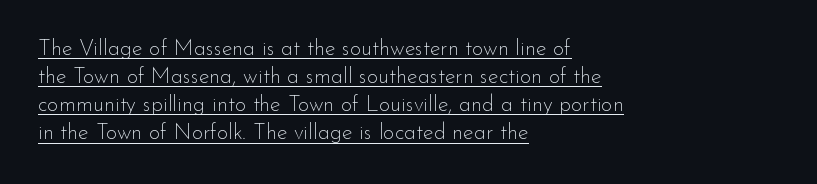
{"italic": "no", "bold": "no", "underline": "yes", "align": "left", "line_spacing": "normal", "line_spacing_ratio": 1.28, "letter_spacing": "normal", "letter_spacing_em": 0.0, "glyph_px": 22}
